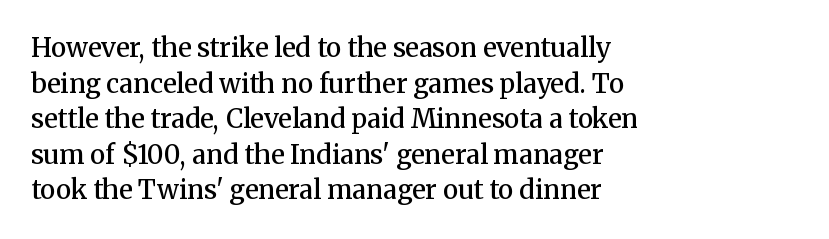
The letters sit at their default tracking, neither squeezed nor spread. Line starts are locked; line ends wander. These words are printed semibold, heavier than regular yet not bold. Does the lettering tilt? It doesn't — this is upright. Students, observe: this is what conventionally led text looks like. Type without underlining.
